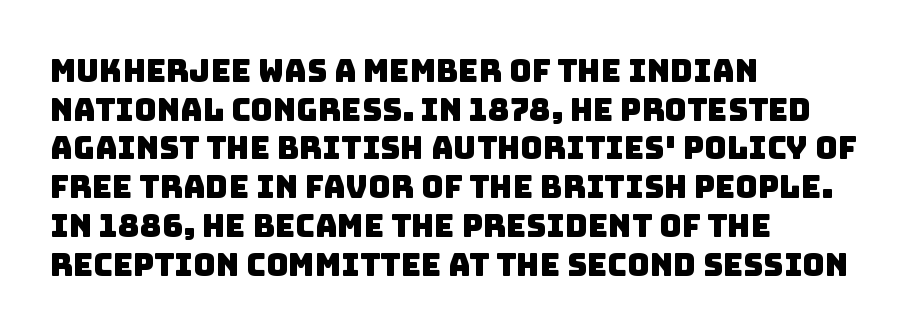
{"serif": "no", "width": "normal", "stroke_contrast": "low", "x_height": "large", "monospaced": "no", "underline": "no", "align": "left", "line_spacing": "normal", "line_spacing_ratio": 1.25, "letter_spacing": "normal", "letter_spacing_em": 0.0, "glyph_px": 31}
